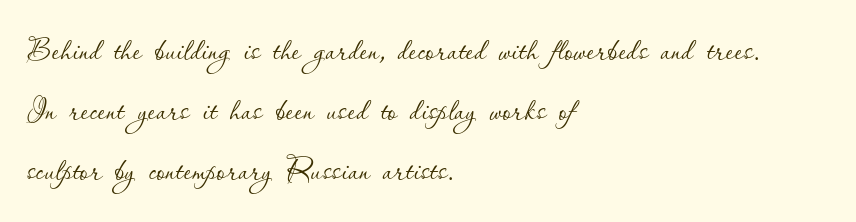
The image shows 42 px thin type; set left-aligned, normal line spacing (1.43x), normal letter spacing, not underlined; low stroke contrast and a small x-height.
